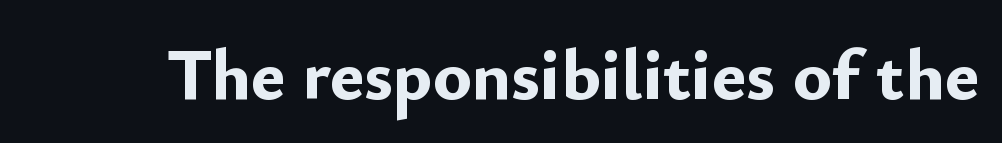
Q: Is the text bold? A: Yes.
Q: Is the text italic (slanted)? A: No, it is upright.
Q: Is the typeface a serif or a sans-serif typeface? A: Sans-serif.
Q: Is the text underlined? A: No.
Q: Is the spacing between letters normal or unusually wide? A: Normal.
Q: Width (condensed, normal, or wide)? A: Normal.
Q: Stroke contrast? A: Low.
Q: x-height? A: Small.
Q: Monospaced? A: No.
